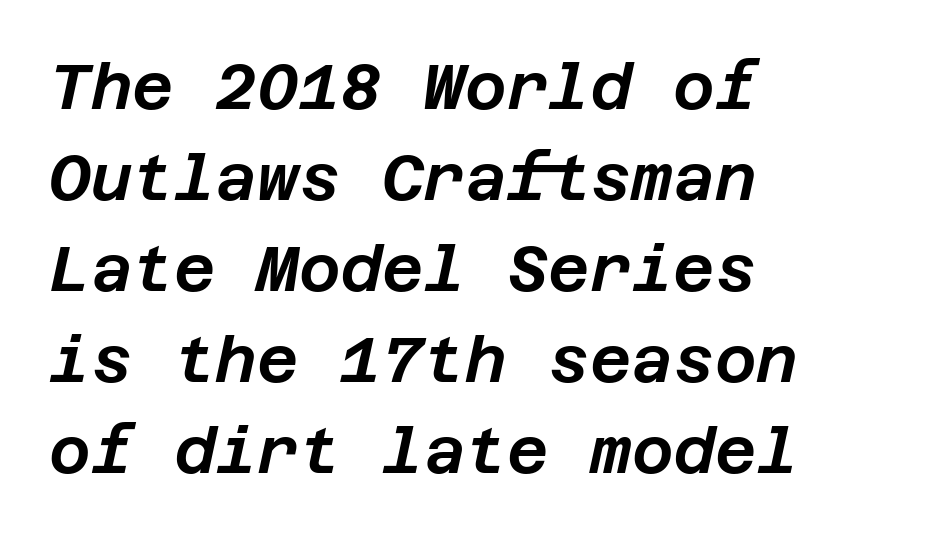
The image shows 64 px text type, italic (leaning right); set left-aligned, normal line spacing (1.42x), normal letter spacing, not underlined; low stroke contrast and a large x-height.
